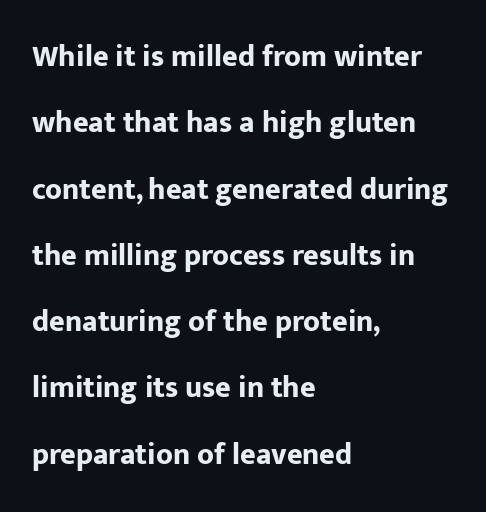
Q: Is the text bold? A: Yes.
Q: Is the text italic (slanted)? A: No, it is upright.
Q: Is the typeface a serif or a sans-serif typeface? A: Sans-serif.
Q: Is the text underlined? A: No.
Q: How is the paragraph aligned? A: Left-aligned.
Q: Is the spacing between letters normal or unusually wide? A: Normal.
Q: Is the spacing between lines tight, normal or loose? A: Loose.
Q: Width (condensed, normal, or wide)? A: Normal.
Q: Stroke contrast? A: Low.
Q: x-height? A: Medium.
Q: Monospaced? A: No.
